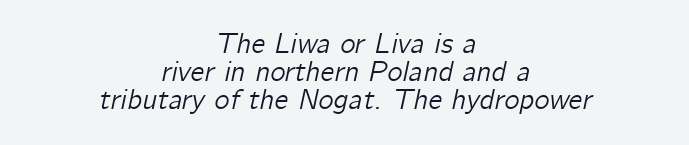
Observe the lean: these are italic letterforms. Honestly, there is no underline to notice here at all. The line texture is even and compact thanks to regular tracking. Horizontal alignment here is central, giving a formal, balanced look.
